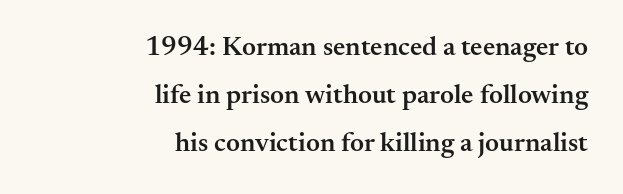
Ordinary non-slanted type is in use. Descenders are the only things crossing below the line. Weight: semibold (demi). All the whitespace from short lines collects on the left. Each word holds together tightly as a unit, with standard inter-letter gaps.
